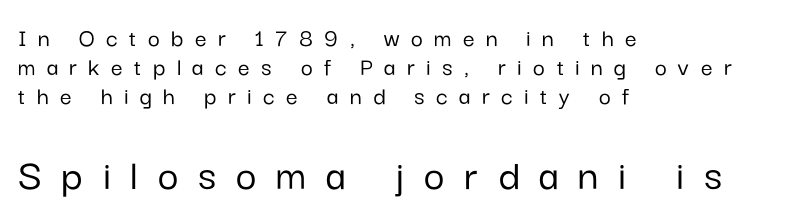
The image shows 45 px sans-serif type, upright; set left-aligned, tight line spacing (1.11x), unusually wide letter spacing (+0.44 em), not underlined; the second (bottom) block is 1.73x larger; low stroke contrast and a medium x-height.
